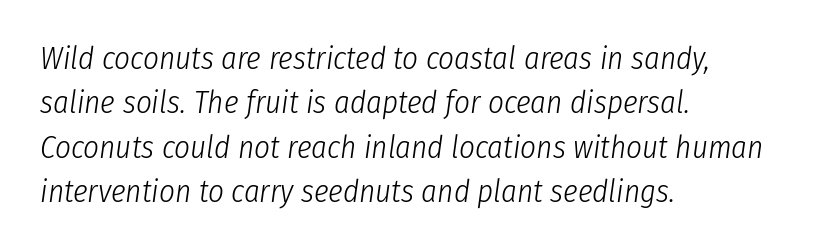
The passage shown is not underscored anywhere. The typesetter chose a ragged-right arrangement here. Unbolded letterforms with no extra heft. These lines keep a tight, regular rhythm from letter to letter.
